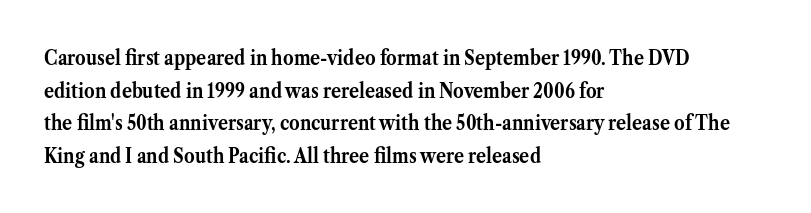
The image shows 21 px bold type, upright; set left-aligned, normal line spacing (1.55x), normal letter spacing, not underlined.
